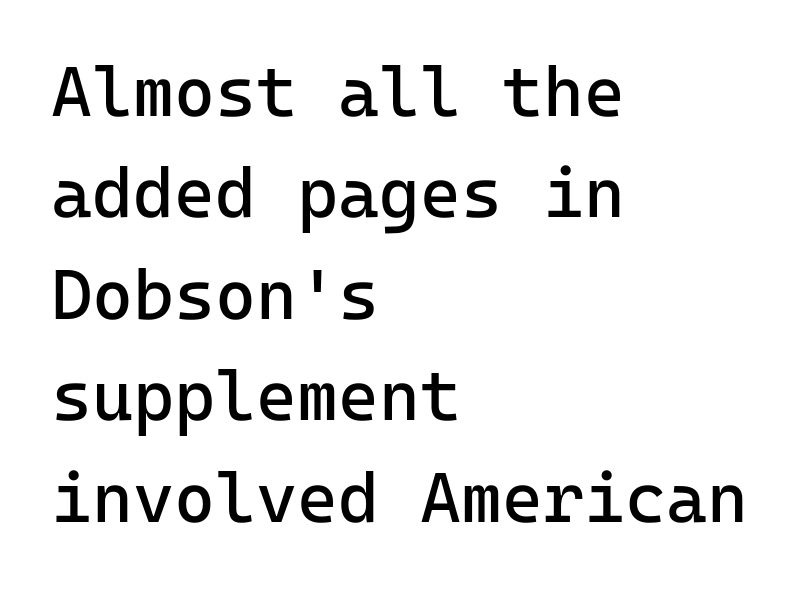
The image shows 70 px regular-weight sans-serif type, upright; set left-aligned, normal line spacing (1.45x), normal letter spacing, not underlined; low stroke contrast and a medium x-height.
